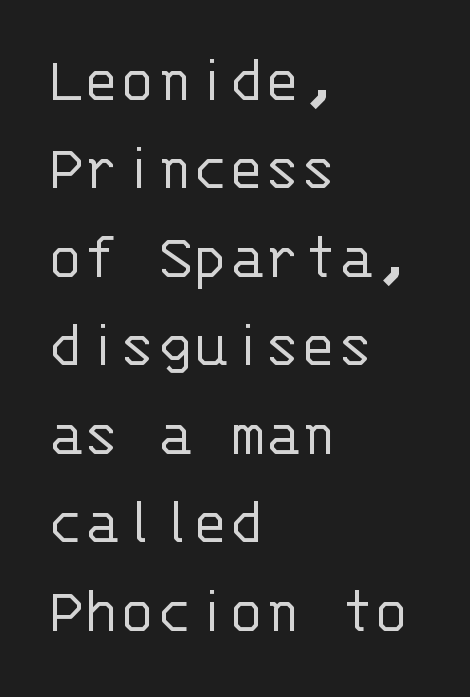
The image shows 67 px light sans-serif type, upright, monospaced; set left-aligned, normal line spacing (1.32x), normal letter spacing, not underlined; low stroke contrast and a large x-height.
